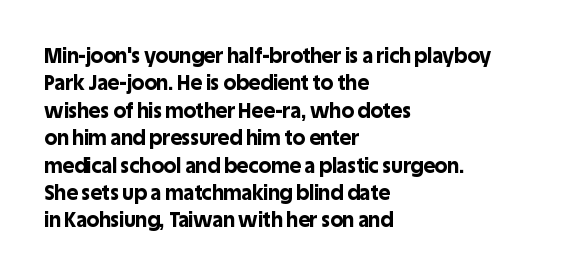
{"italic": "no", "bold": "yes", "underline": "no", "align": "left", "line_spacing": "normal", "line_spacing_ratio": 1.37, "letter_spacing": "normal", "letter_spacing_em": 0.0, "glyph_px": 20}
